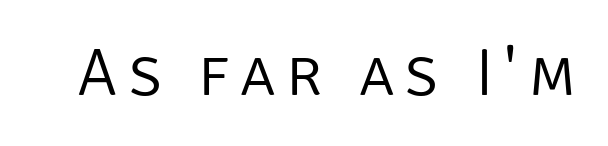
The image shows 68 px light sans-serif type, upright; set not underlined; low stroke contrast and a large x-height.
